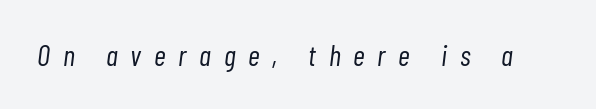
The image shows 29 px light, condensed type, italic (leaning right); set unusually wide letter spacing (+0.44 em), not underlined; low stroke contrast and a medium x-height.
